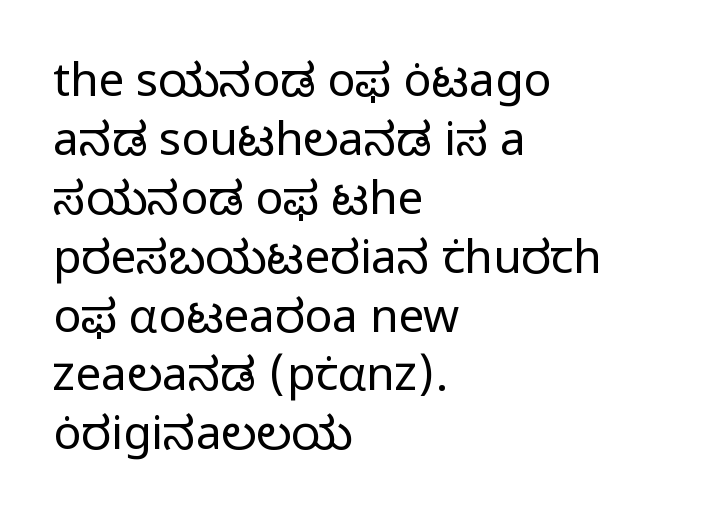
The image shows 46 px regular-weight sans-serif type, upright; set left-aligned, normal line spacing (1.28x), normal letter spacing, not underlined; low stroke contrast and a medium x-height.
